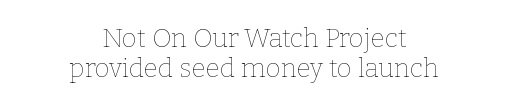
{"italic": "no", "bold": "no", "underline": "no", "align": "center", "line_spacing_ratio": 1.16, "letter_spacing": "normal", "letter_spacing_em": 0.0, "glyph_px": 26}
